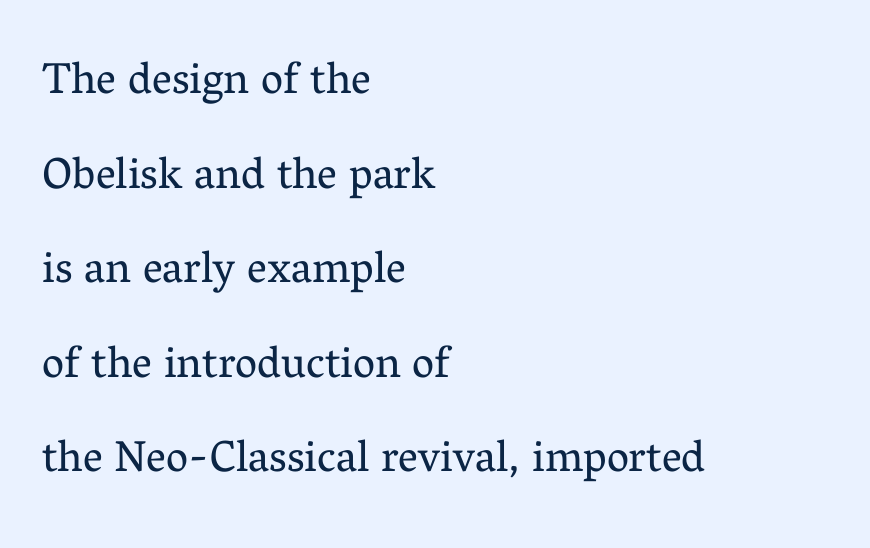
{"serif": "yes", "italic": "no", "bold": "no", "weight": "regular", "width": "normal", "stroke_contrast": "medium", "x_height": "medium", "monospaced": "no", "underline": "no", "align": "left", "line_spacing": "loose", "line_spacing_ratio": 2.15, "letter_spacing": "normal", "letter_spacing_em": 0.0, "glyph_px": 44}
